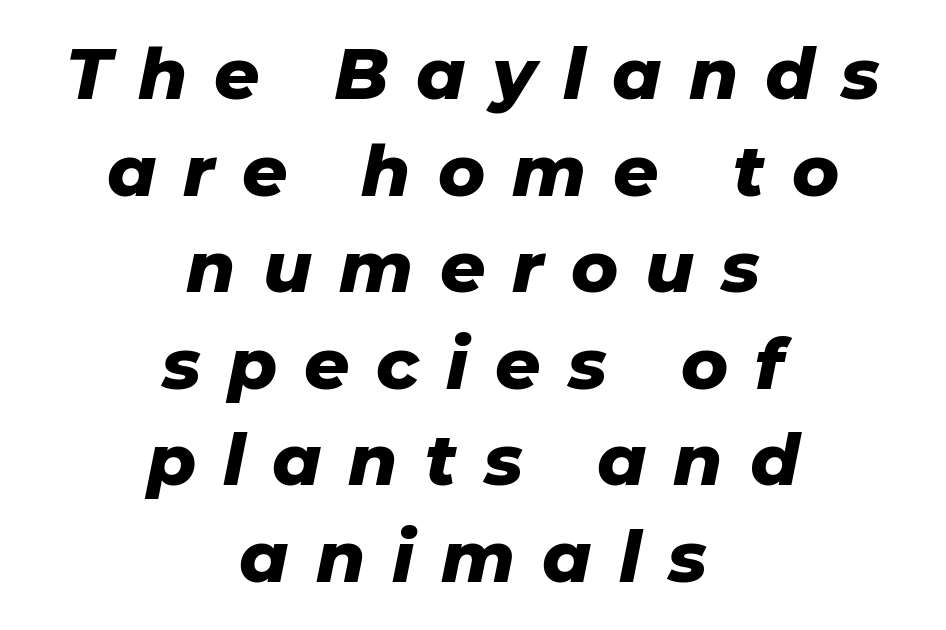
Horizontal bands of white between lines are of average thickness. Weight check: bold — yes, fully. Unmarked baselines from the first word to the last. Caption: expanded tracking, letters set apart. The passage shown is typed in a proportional face where columns would drift. Does the lettering tilt? It does — this is italic.
